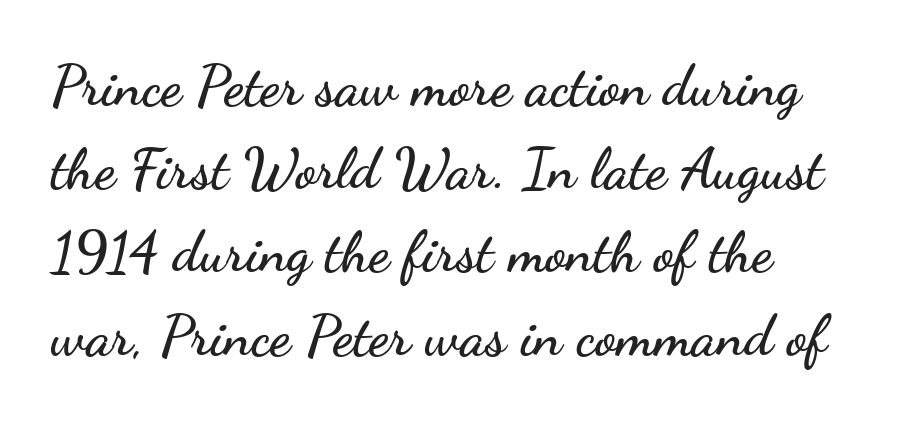
The image shows 57 px wide sans-serif type; set left-aligned, normal line spacing (1.46x), normal letter spacing, not underlined; low stroke contrast and a small x-height.
